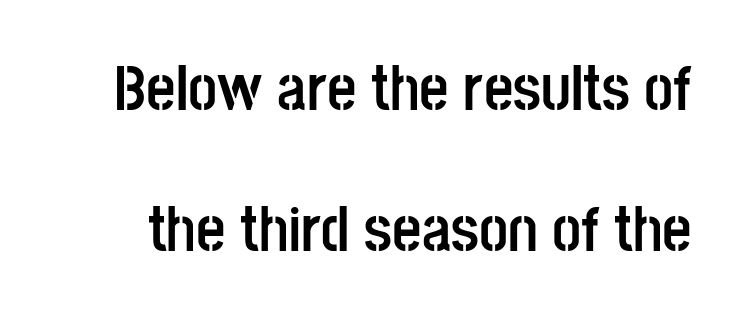
Reading down the column, the eye jumps a long way to each next line. Bare-footed words on every line. Stroke thickness is high; the sample reads as a true bold. Standard letterfit; no display-style spreading of the glyphs. You could not count columns in this text — the font is proportionally spaced.
